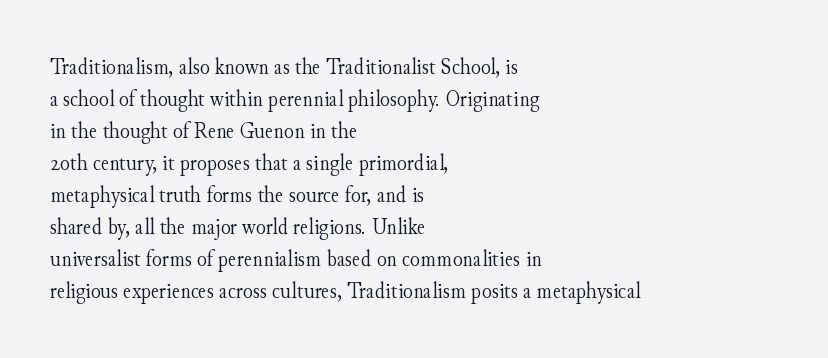
The image shows 23 px text type, upright; set left-aligned, normal line spacing (1.39x), normal letter spacing, not underlined.
